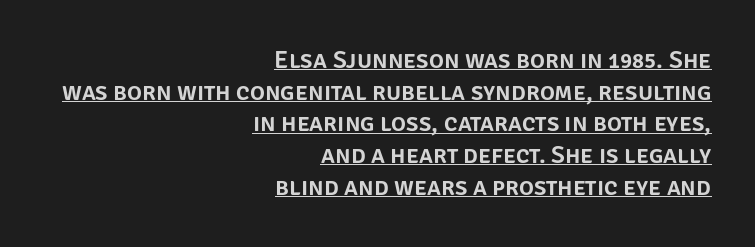
The image shows 25 px text type, upright; set right-aligned, normal line spacing (1.27x), normal letter spacing, underlined.
